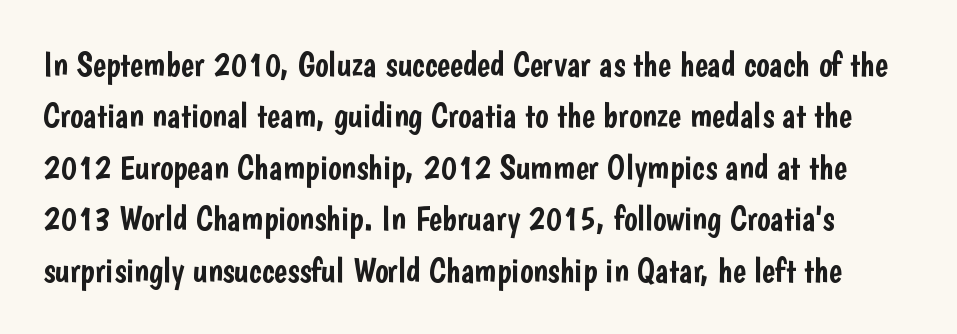
Is there any slant? The stems are plumb. To sum up the face: it is a sans, with no serifs. A typesetter would call this leading conventional body-copy spacing. This rendering features lettering with no underline. Inter-character spacing is left at the font's built-in metrics.
